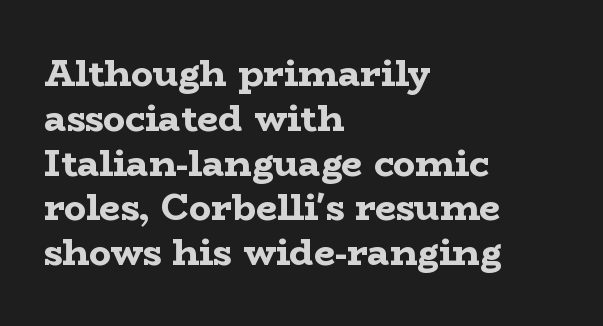
What kind of face is this? One with serifs. Nobody drew a line under any word here. This sample uses an upright cut, with every glyph sitting square on the baseline. Spacing verdict: proportional, widths tailored to each character.
